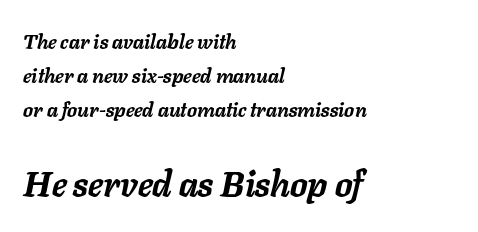
{"italic": "yes", "lean": "right", "slant_degrees": 11, "bold": "yes", "weight": "semibold", "width": "normal", "stroke_contrast": "low", "x_height": "medium", "monospaced": "no", "underline": "no", "align": "left", "line_spacing": "normal", "line_spacing_ratio": 1.69, "letter_spacing": "normal", "letter_spacing_em": 0.0, "larger_block": "second", "size_ratio": 1.75, "glyph_px": 35}
